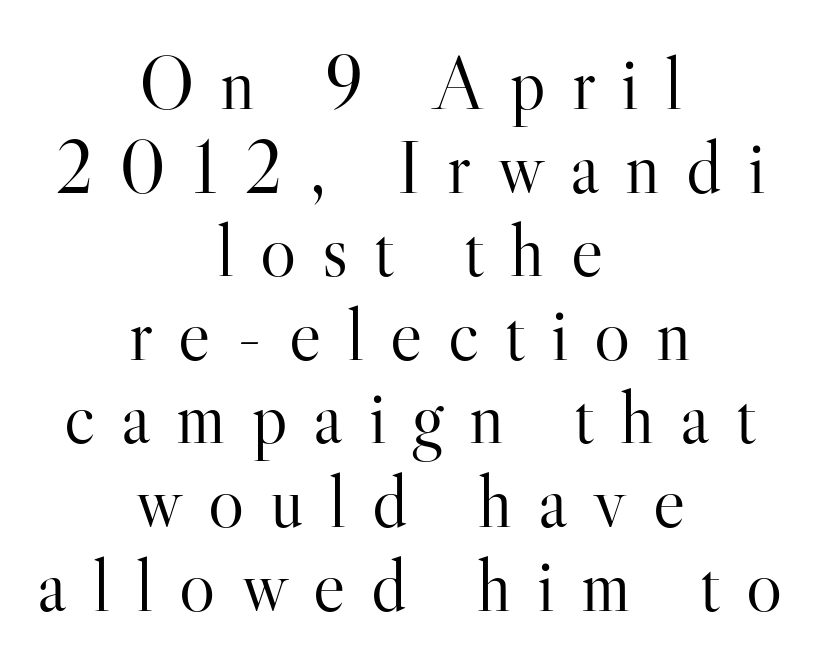
The image shows 76 px light serif type, upright; set centered, tight line spacing (1.1x), unusually wide letter spacing (+0.34 em), not underlined; high stroke contrast and a small x-height.
